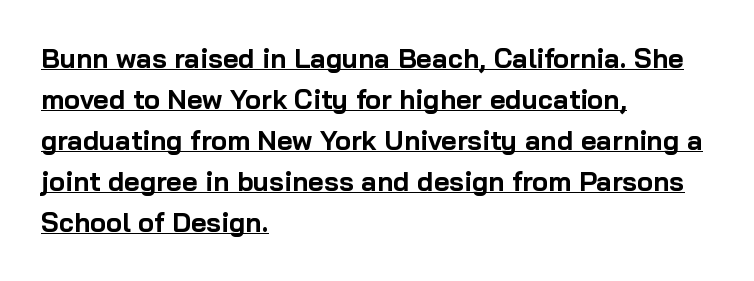
{"italic": "no", "bold": "yes", "underline": "yes", "align": "left", "line_spacing": "normal", "line_spacing_ratio": 1.52, "letter_spacing": "normal", "letter_spacing_em": 0.0, "glyph_px": 27}
